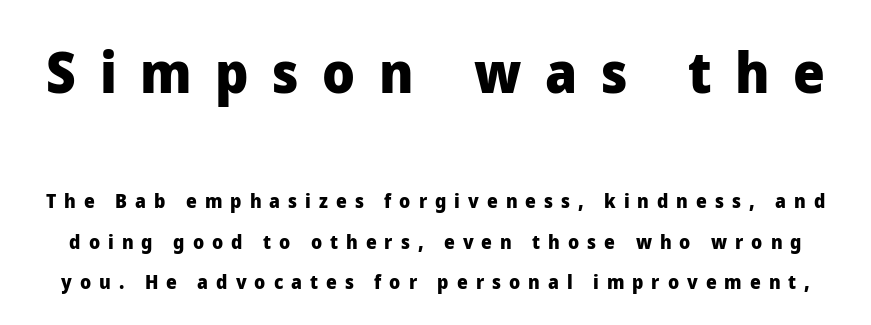
Is this a fixed-width face? No — the glyphs have proportional, varying widths. Caption: bold face, heavy strokes. The lettering stays uniformly vertical, giving the passage a roman look. To sum up the face: it is a sans, with no serifs. Unmarked baselines from the first word to the last. Between these two stacked blocks, the higher one wins on size.
